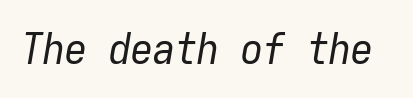
{"italic": "yes", "lean": "right", "slant_degrees": 9, "bold": "no", "weight": "regular", "width": "condensed", "stroke_contrast": "low", "x_height": "medium", "monospaced": "yes", "underline": "no", "letter_spacing": "normal", "letter_spacing_em": 0.0, "glyph_px": 44}
